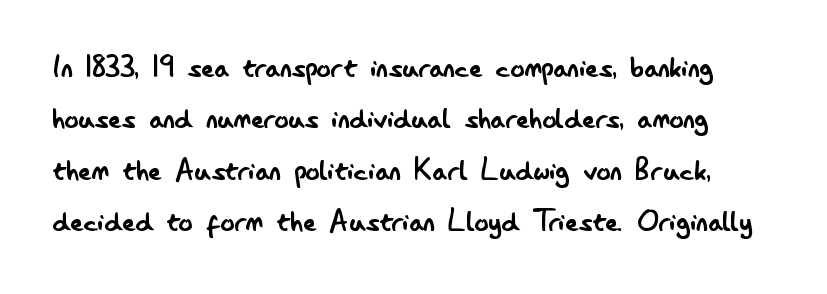
The image shows 35 px regular-weight, condensed sans-serif type, upright; set normal line spacing (1.47x), normal letter spacing, not underlined; low stroke contrast and a small x-height.
